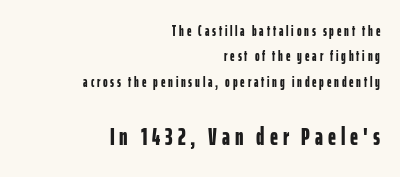
Size hierarchy here favors the trailing block over the leading one. Posture: upright roman. The letters are bold, with thick, heavy strokes. Display-style spreading of the glyphs; the letterfit is very open.
